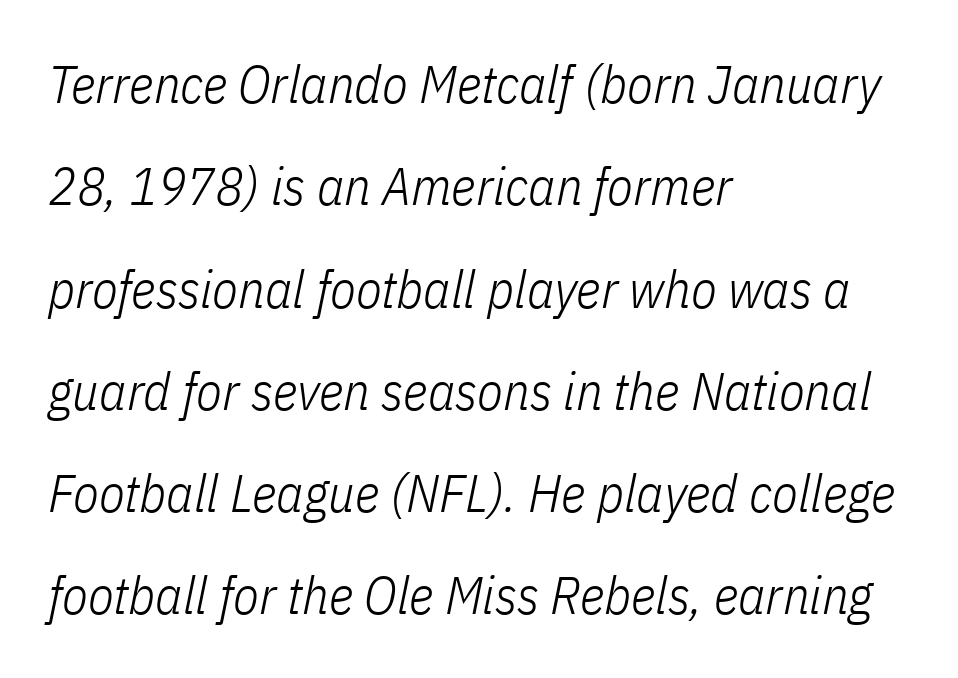
{"italic": "yes", "lean": "right", "slant_degrees": 11, "bold": "no", "weight": "light", "width": "condensed", "stroke_contrast": "low", "x_height": "medium", "monospaced": "no", "underline": "no", "align": "left", "line_spacing": "loose", "line_spacing_ratio": 1.93, "letter_spacing": "normal", "letter_spacing_em": 0.0, "glyph_px": 53}
